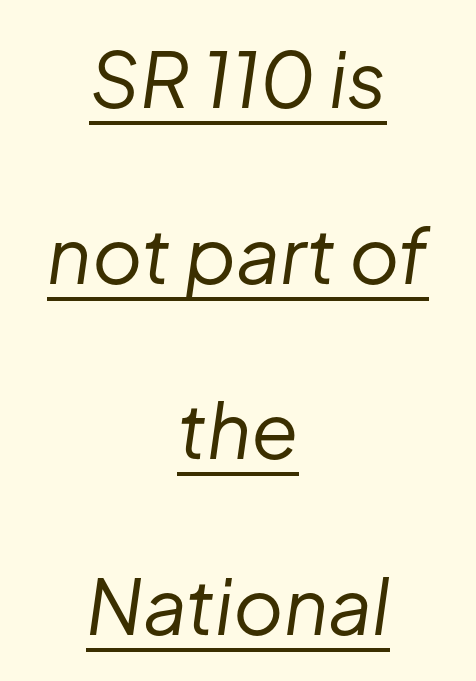
Q: Is the text bold? A: No.
Q: Is the text italic (slanted)? A: Yes, it leans right by about 8 degrees.
Q: Is the text underlined? A: Yes.
Q: How is the paragraph aligned? A: Centered.
Q: Is the spacing between letters normal or unusually wide? A: Normal.
Q: Is the spacing between lines tight, normal or loose? A: Loose.
Q: Width (condensed, normal, or wide)? A: Normal.
Q: Stroke contrast? A: Low.
Q: x-height? A: Medium.
Q: Monospaced? A: No.
